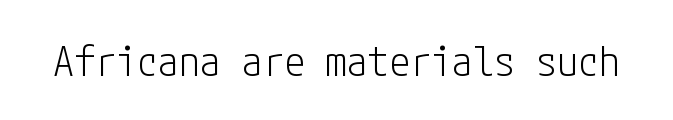
{"serif": "no", "italic": "no", "bold": "no", "weight": "light", "width": "condensed", "stroke_contrast": "low", "x_height": "medium", "underline": "no", "letter_spacing": "normal", "letter_spacing_em": 0.0, "glyph_px": 42}
